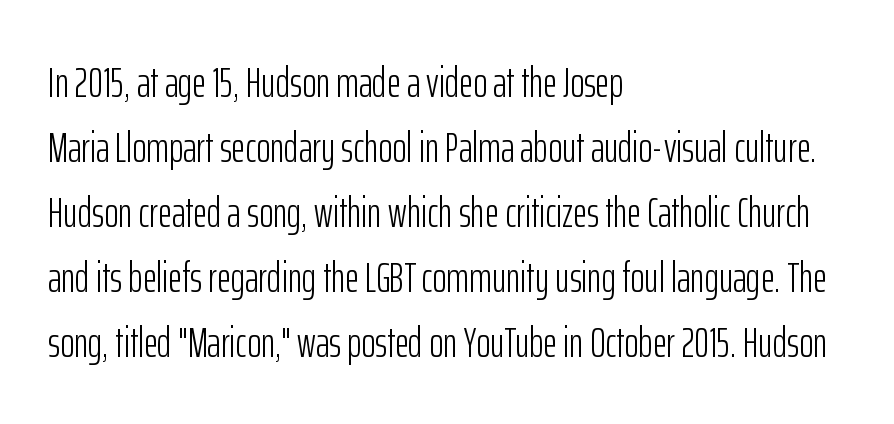
{"serif": "no", "italic": "no", "bold": "no", "weight": "light", "width": "condensed", "stroke_contrast": "low", "x_height": "medium", "monospaced": "no", "underline": "no", "align": "left", "line_spacing": "normal", "line_spacing_ratio": 1.51, "letter_spacing": "normal", "letter_spacing_em": 0.0, "glyph_px": 43}
